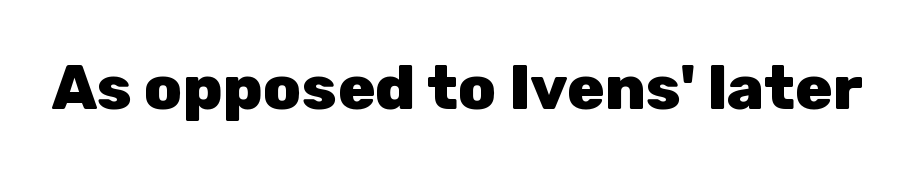
Letters rest on an invisible, unmarked baseline. This is the regular roman posture of the typeface. Heavy-handed strokes throughout: this text is bold. The letters sit at their default tracking, neither squeezed nor spread. Note the varied advance widths — an 'i' is clearly narrower than an 'm'. The font family rendered here belongs to the sans-serif group.
